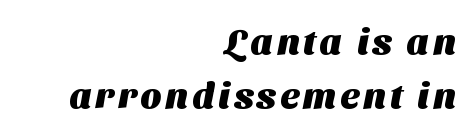
Q: Is the text bold? A: Yes.
Q: Is the typeface a serif or a sans-serif typeface? A: Sans-serif.
Q: Is the text underlined? A: No.
Q: How is the paragraph aligned? A: Right-aligned.
Q: Is the spacing between lines tight, normal or loose? A: Normal.
Q: Width (condensed, normal, or wide)? A: Normal.
Q: Stroke contrast? A: Medium.
Q: x-height? A: Medium.
Q: Monospaced? A: No.
